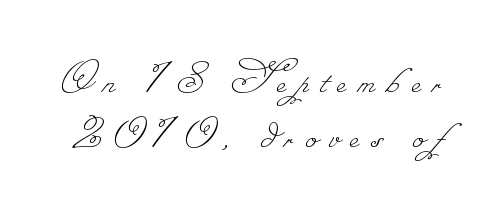
The gaps between neighbouring characters are conspicuously large. Is there much room between lines? No — they nearly touch. This is not heavy type; no bold has been used. Do the characters align in a grid? No, the font is proportional. Glance below the letters and you will spot only blank space.
